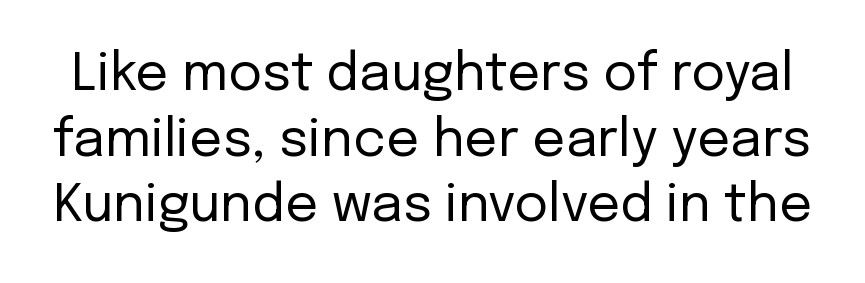
{"serif": "no", "italic": "no", "bold": "no", "weight": "regular", "width": "normal", "stroke_contrast": "low", "x_height": "medium", "monospaced": "no", "underline": "no", "line_spacing": "normal", "line_spacing_ratio": 1.26, "letter_spacing": "normal", "letter_spacing_em": 0.0, "glyph_px": 52}
